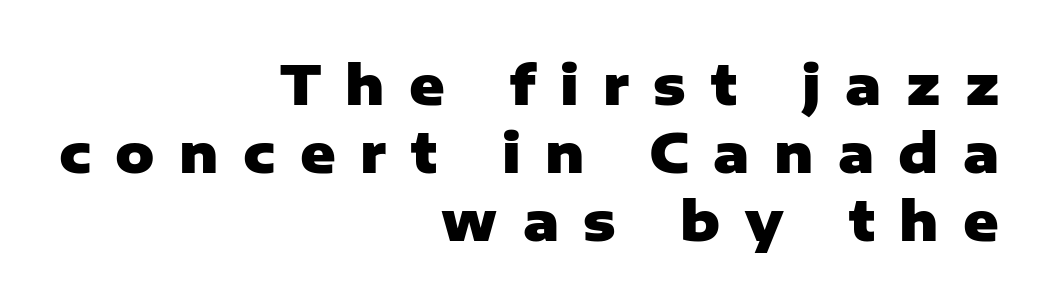
{"serif": "no", "italic": "no", "bold": "yes", "weight": "heavy", "width": "normal", "stroke_contrast": "low", "x_height": "medium", "monospaced": "no", "underline": "no", "align": "right", "line_spacing": "normal", "line_spacing_ratio": 1.26, "letter_spacing": "wide", "letter_spacing_em": 0.45, "glyph_px": 54}
